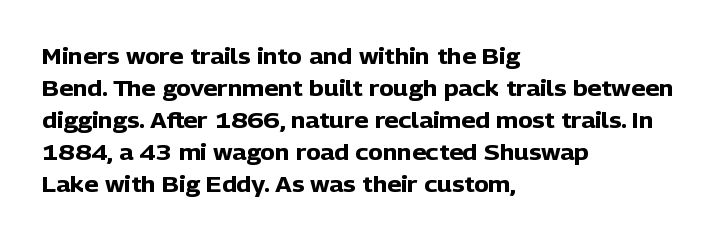
{"italic": "no", "bold": "yes", "underline": "no", "align": "left", "line_spacing": "normal", "line_spacing_ratio": 1.45, "letter_spacing": "normal", "letter_spacing_em": 0.0, "glyph_px": 22}
